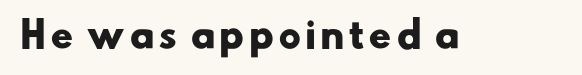
The rendering uses a bold face; every stroke is thick and dark. Plain, unruled lines of type. Unlike a traditional serif, this face leaves its strokes unadorned. Here the designer chose a conventional face with non-uniform glyph widths.
